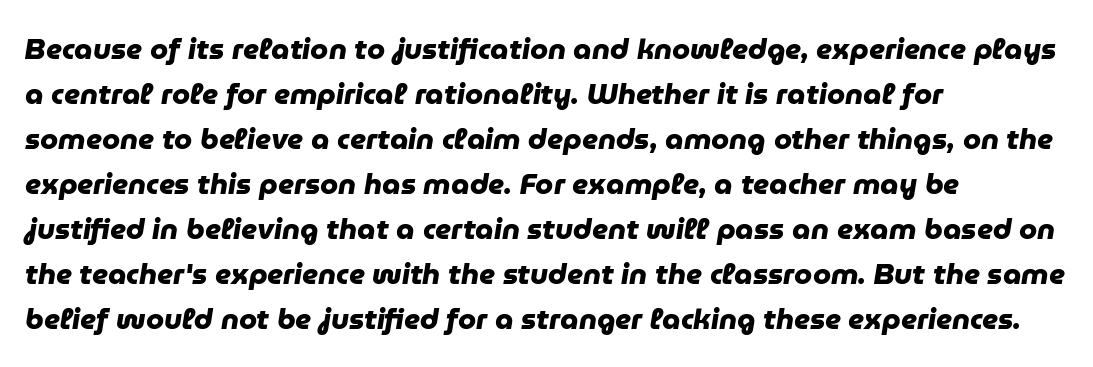
The image shows 29 px heavy sans-serif type; set left-aligned, normal line spacing (1.55x), normal letter spacing, not underlined; low stroke contrast and a medium x-height.
